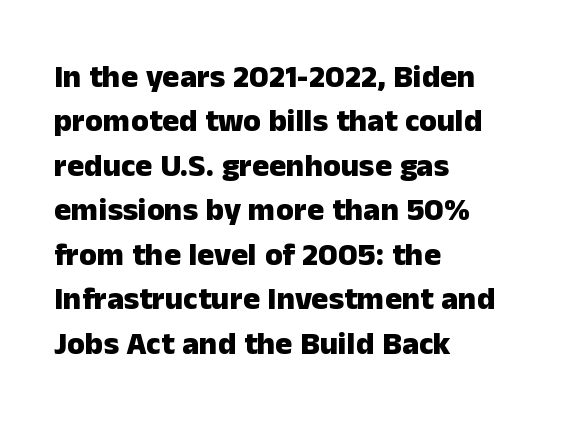
{"serif": "no", "italic": "no", "bold": "yes", "weight": "heavy", "width": "normal", "stroke_contrast": "low", "x_height": "medium", "monospaced": "no", "underline": "no", "align": "left", "line_spacing": "normal", "line_spacing_ratio": 1.39, "letter_spacing": "normal", "letter_spacing_em": 0.0, "glyph_px": 32}
